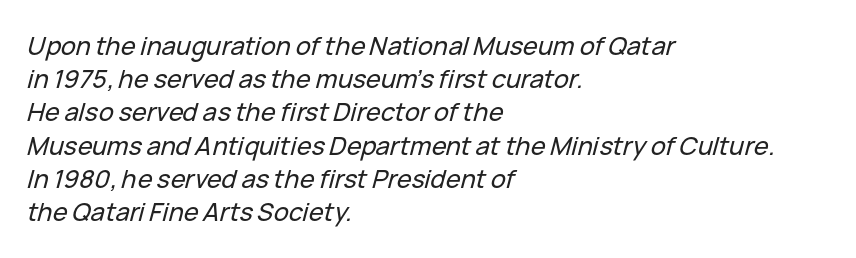
Letters rest on an invisible, unmarked baseline. If you drew a line through each stem, it would be angled. This sample is left-justified, so line endings fall wherever the words run out. The letterforms sit shoulder to shoulder at normal distance.
